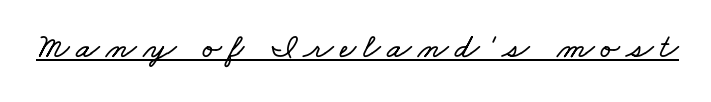
The image shows 35 px wide type; set underlined; low stroke contrast and a small x-height.
